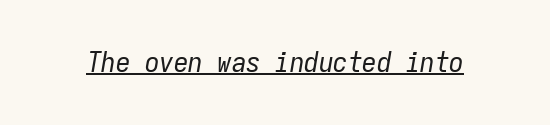
Q: Is the text bold? A: No.
Q: Is the text italic (slanted)? A: Yes, it leans right by about 9 degrees.
Q: Is the text underlined? A: Yes.
Q: Is the spacing between letters normal or unusually wide? A: Normal.
Q: Width (condensed, normal, or wide)? A: Condensed.
Q: Stroke contrast? A: Low.
Q: x-height? A: Medium.
Q: Monospaced? A: Yes.
